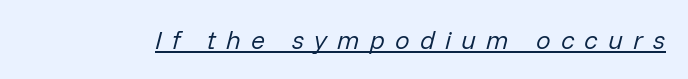
The image shows 26 px text type, italic (leaning right); set unusually wide letter spacing (+0.39 em), underlined.
